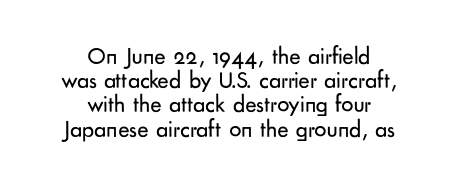
Q: Is the text bold? A: No.
Q: Is the text italic (slanted)? A: No, it is upright.
Q: Is the text underlined? A: No.
Q: How is the paragraph aligned? A: Centered.
Q: Is the spacing between letters normal or unusually wide? A: Normal.
Q: Is the spacing between lines tight, normal or loose? A: Tight.
